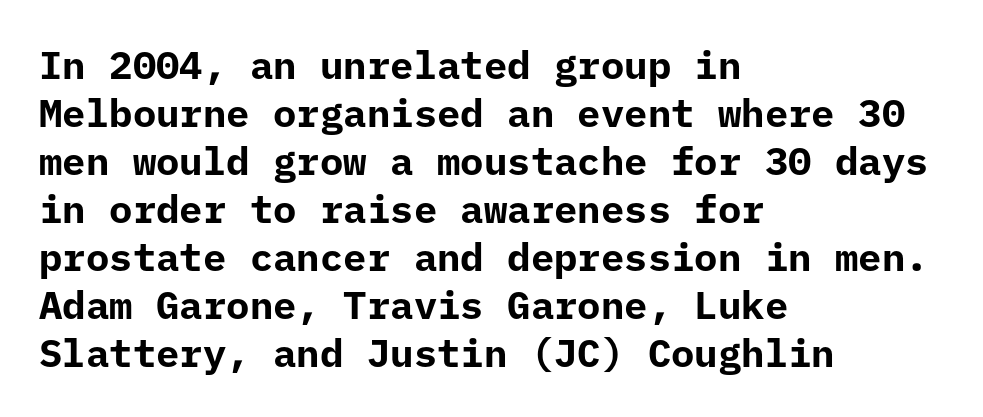
{"serif": "no", "italic": "no", "bold": "yes", "weight": "bold", "width": "normal", "stroke_contrast": "low", "x_height": "medium", "monospaced": "yes", "underline": "no", "align": "left", "line_spacing_ratio": 1.23, "letter_spacing": "normal", "letter_spacing_em": 0.0, "glyph_px": 39}
